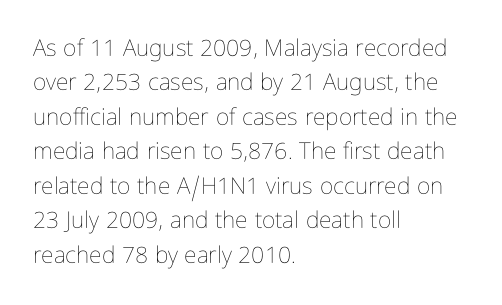
The image shows 23 px text type, upright; set left-aligned, normal line spacing (1.5x), normal letter spacing, not underlined.
